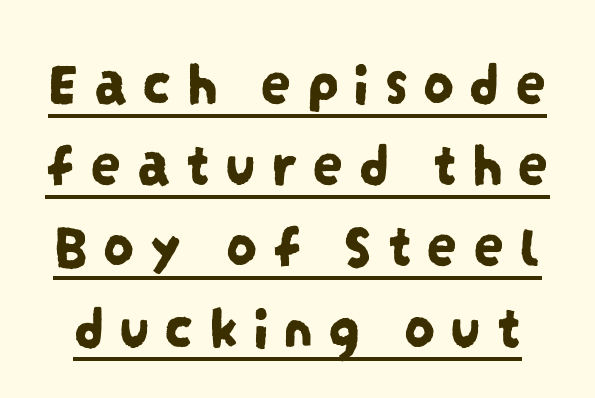
Q: Is the typeface a serif or a sans-serif typeface? A: Sans-serif.
Q: Is the text underlined? A: Yes.
Q: Is the spacing between letters normal or unusually wide? A: Unusually wide.
Q: Is the spacing between lines tight, normal or loose? A: Normal.
Q: Width (condensed, normal, or wide)? A: Condensed.
Q: Stroke contrast? A: Low.
Q: x-height? A: Large.
Q: Monospaced? A: No.
